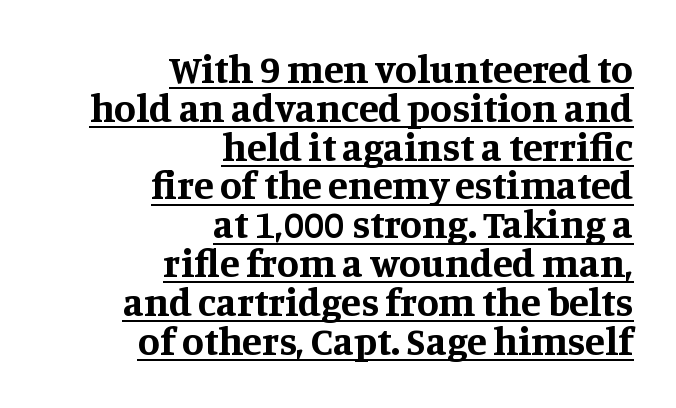
{"serif": "yes", "italic": "no", "bold": "yes", "weight": "bold", "width": "normal", "stroke_contrast": "medium", "x_height": "large", "monospaced": "no", "underline": "yes", "align": "right", "line_spacing": "tight", "line_spacing_ratio": 0.97, "letter_spacing": "normal", "letter_spacing_em": 0.0, "glyph_px": 40}
